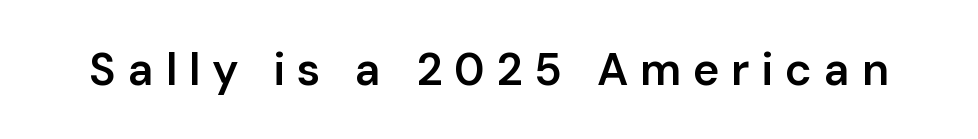
{"serif": "no", "italic": "no", "bold": "semi", "weight": "semibold", "width": "normal", "stroke_contrast": "low", "x_height": "medium", "monospaced": "no", "underline": "no", "letter_spacing": "wide", "letter_spacing_em": 0.26, "glyph_px": 45}
